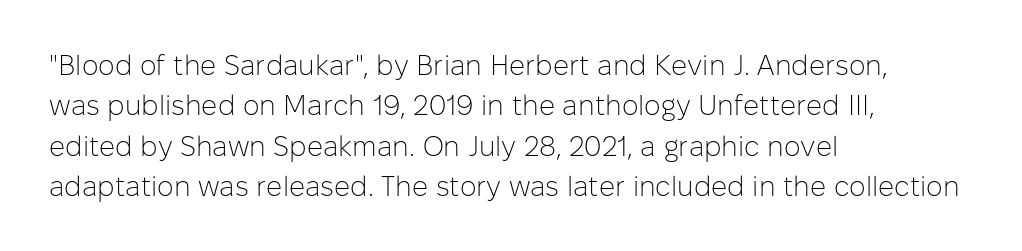
Q: Is the text bold? A: No.
Q: Is the text italic (slanted)? A: No, it is upright.
Q: Is the typeface a serif or a sans-serif typeface? A: Sans-serif.
Q: Is the text underlined? A: No.
Q: How is the paragraph aligned? A: Left-aligned.
Q: Is the spacing between letters normal or unusually wide? A: Normal.
Q: Is the spacing between lines tight, normal or loose? A: Normal.
Q: Width (condensed, normal, or wide)? A: Normal.
Q: Stroke contrast? A: Low.
Q: x-height? A: Medium.
Q: Monospaced? A: No.
